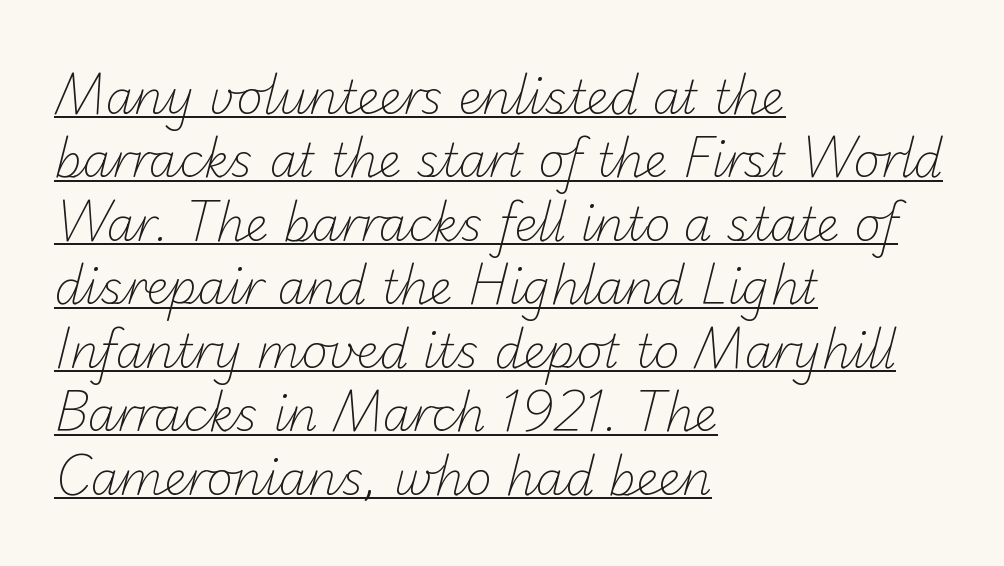
{"serif": "no", "bold": "no", "weight": "light", "width": "normal", "stroke_contrast": "low", "x_height": "small", "monospaced": "no", "underline": "yes", "align": "left", "line_spacing": "normal", "line_spacing_ratio": 1.38, "letter_spacing": "normal", "letter_spacing_em": 0.0, "glyph_px": 46}
